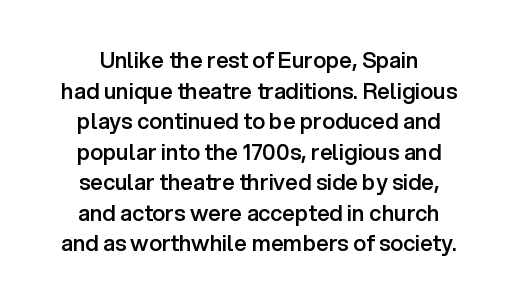
Q: Is the text bold? A: Semi-bold.
Q: Is the text italic (slanted)? A: No, it is upright.
Q: Is the text underlined? A: No.
Q: How is the paragraph aligned? A: Centered.
Q: Is the spacing between letters normal or unusually wide? A: Normal.
Q: Is the spacing between lines tight, normal or loose? A: Normal.
